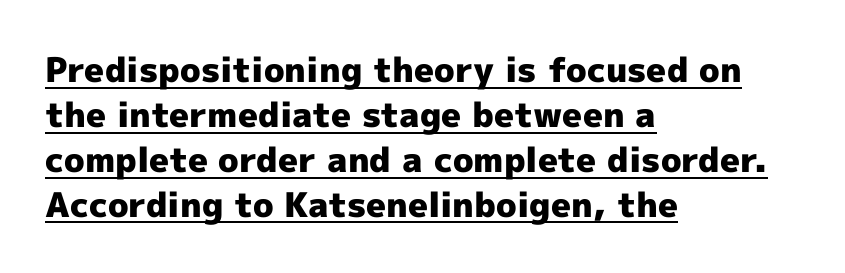
In terms of posture, this sample is upright. The paragraph shown leans on its left margin. Spacing between characters is what you'd get straight out of the box. Strokes here are thick enough to call this a true bold.
